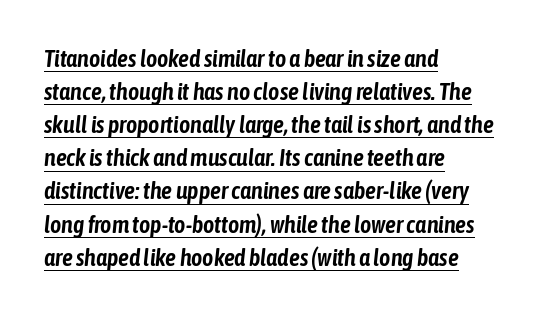
Q: Is the text italic (slanted)? A: Yes, it leans right by about 6 degrees.
Q: Is the text underlined? A: Yes.
Q: How is the paragraph aligned? A: Left-aligned.
Q: Is the spacing between letters normal or unusually wide? A: Normal.
Q: Is the spacing between lines tight, normal or loose? A: Normal.
